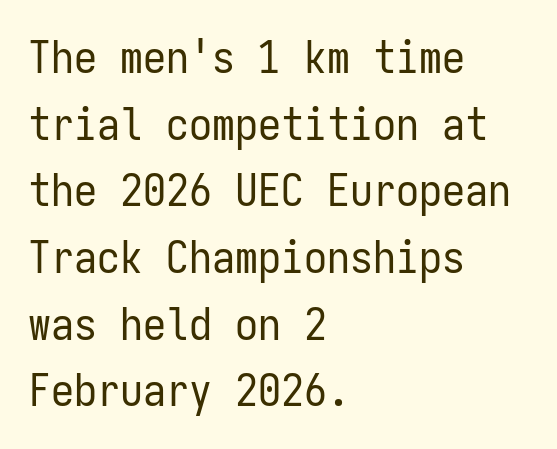
{"serif": "no", "italic": "no", "bold": "no", "weight": "regular", "width": "condensed", "stroke_contrast": "low", "x_height": "medium", "monospaced": "yes", "underline": "no", "align": "left", "line_spacing": "normal", "line_spacing_ratio": 1.45, "letter_spacing": "normal", "letter_spacing_em": 0.0, "glyph_px": 46}
